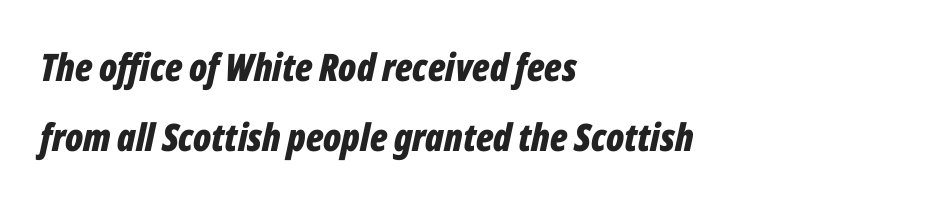
Looking at the ascenders, they clearly lean. The words here are not underlined. The type is set solid horizontally, with unmodified tracking. The letters advance in unequal steps, a hallmark of proportional type. This sample is left-justified, so line endings fall wherever the words run out.
